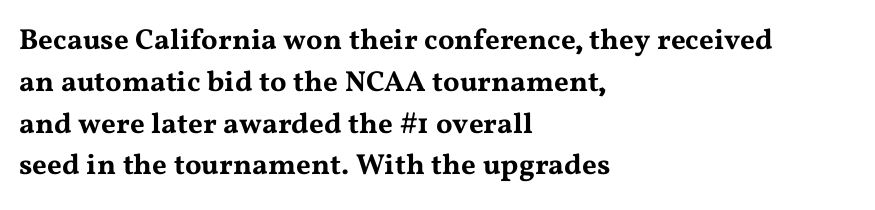
Q: Is the text italic (slanted)? A: No, it is upright.
Q: Is the typeface a serif or a sans-serif typeface? A: Serif.
Q: Is the text underlined? A: No.
Q: How is the paragraph aligned? A: Left-aligned.
Q: Is the spacing between letters normal or unusually wide? A: Normal.
Q: Is the spacing between lines tight, normal or loose? A: Normal.
Q: Width (condensed, normal, or wide)? A: Wide.
Q: Stroke contrast? A: Medium.
Q: x-height? A: Medium.
Q: Monospaced? A: No.
